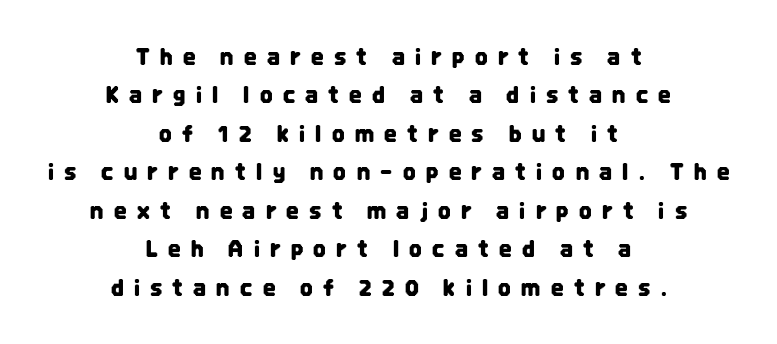
The image shows 22 px text type, upright; set centered, line spacing 1.75x, unusually wide letter spacing (+0.47 em), not underlined.
